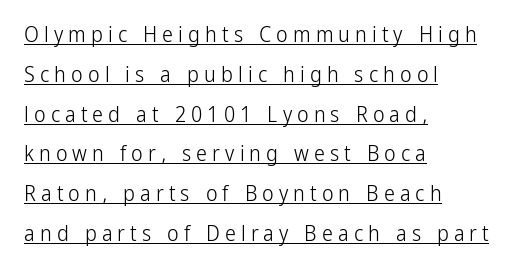
The image shows 22 px text type, upright; set left-aligned, line spacing 1.81x, unusually wide letter spacing (+0.23 em), underlined.
